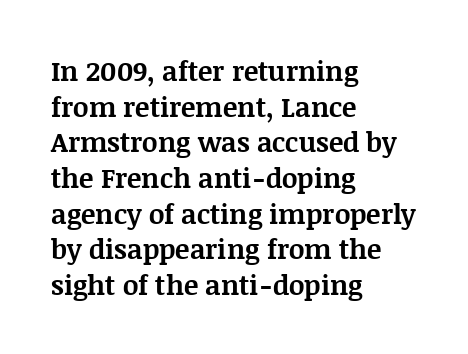
The image shows 27 px bold type, upright; set left-aligned, normal line spacing (1.32x), normal letter spacing, not underlined.
